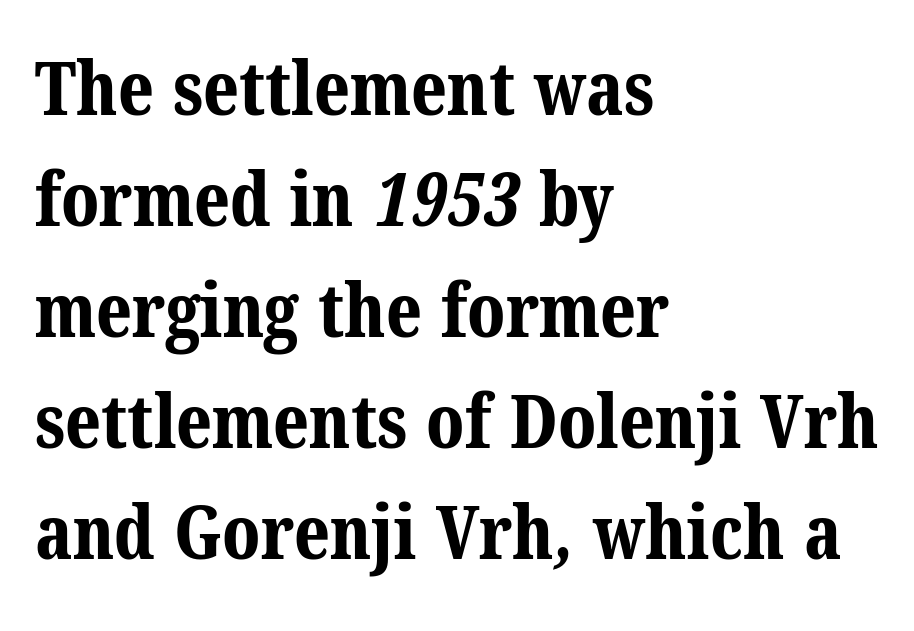
{"serif": "yes", "bold": "yes", "weight": "bold", "width": "normal", "stroke_contrast": "medium", "x_height": "medium", "monospaced": "no", "underline": "no", "align": "left", "line_spacing": "normal", "line_spacing_ratio": 1.5, "letter_spacing": "normal", "letter_spacing_em": 0.0, "glyph_px": 74}
